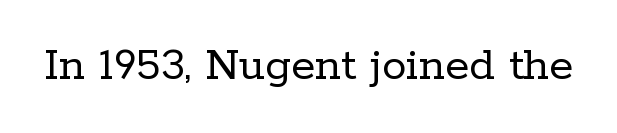
The image shows 49 px regular-weight serif type, upright; set normal letter spacing, not underlined; low stroke contrast and a medium x-height.
